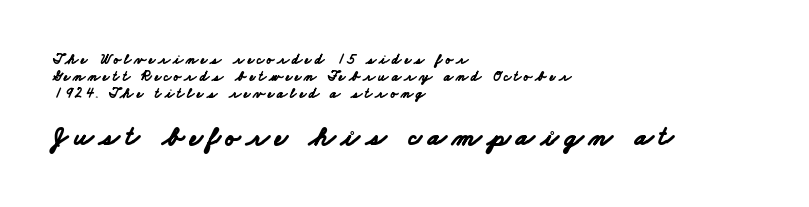
Q: Is the text bold? A: Yes.
Q: Is the text underlined? A: No.
Q: How is the paragraph aligned? A: Left-aligned.
Q: Is the spacing between letters normal or unusually wide? A: Unusually wide.
Q: Which block of text is set in a larger size, the first (top) or the second (bottom)? A: The second (bottom) one.
